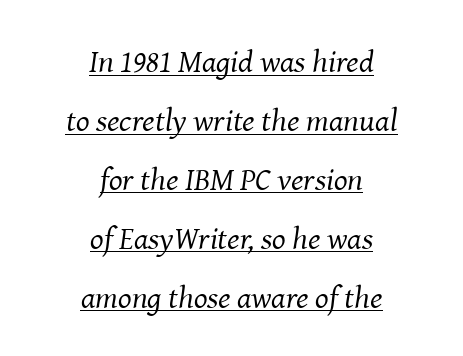
The rag falls on both sides of this text block equally. On a weight scale, this lands at 450 or below. Classification — serif. Observe the ordinary spacing: letters are neighbours, not strangers.
